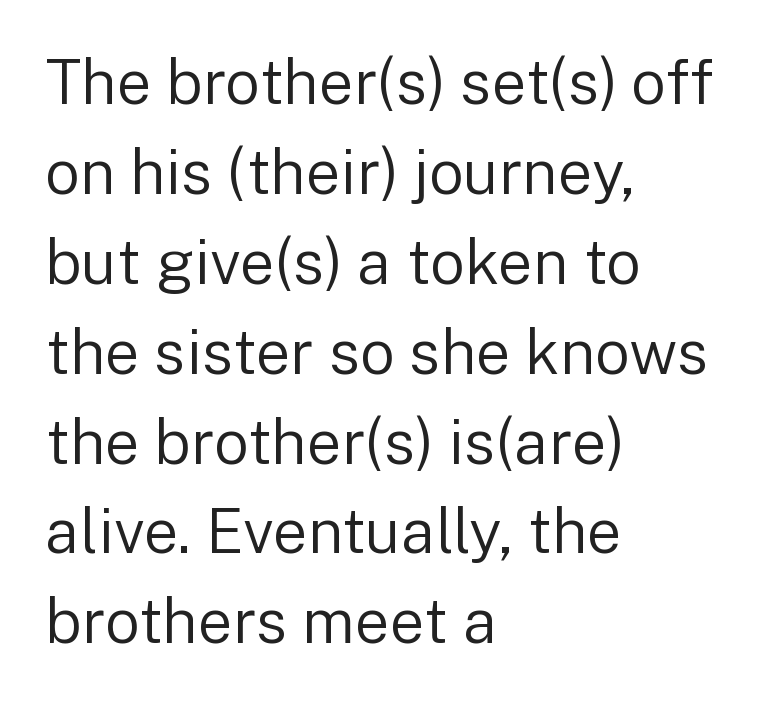
{"serif": "no", "italic": "no", "bold": "no", "weight": "regular", "width": "normal", "stroke_contrast": "low", "x_height": "medium", "monospaced": "no", "underline": "no", "align": "left", "line_spacing": "normal", "line_spacing_ratio": 1.45, "letter_spacing": "normal", "letter_spacing_em": 0.0, "glyph_px": 62}
